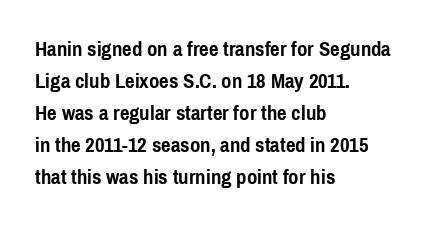
{"italic": "no", "bold": "yes", "underline": "no", "align": "left", "line_spacing": "normal", "line_spacing_ratio": 1.52, "letter_spacing": "normal", "letter_spacing_em": 0.0, "glyph_px": 21}
